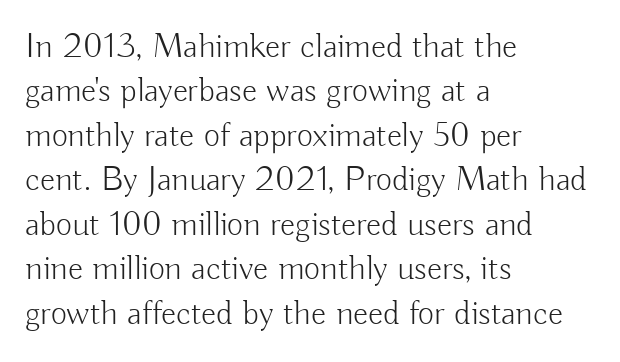
Q: Is the text bold? A: No.
Q: Is the text italic (slanted)? A: No, it is upright.
Q: Is the typeface a serif or a sans-serif typeface? A: Sans-serif.
Q: Is the text underlined? A: No.
Q: How is the paragraph aligned? A: Left-aligned.
Q: Is the spacing between letters normal or unusually wide? A: Normal.
Q: Is the spacing between lines tight, normal or loose? A: Normal.
Q: Width (condensed, normal, or wide)? A: Normal.
Q: Stroke contrast? A: Low.
Q: x-height? A: Small.
Q: Monospaced? A: No.
